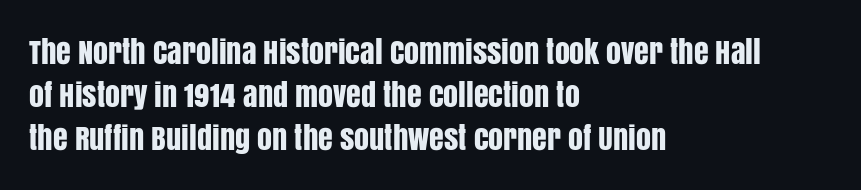
Q: Is the text italic (slanted)? A: No, it is upright.
Q: Is the typeface a serif or a sans-serif typeface? A: Sans-serif.
Q: Is the text underlined? A: No.
Q: How is the paragraph aligned? A: Left-aligned.
Q: Is the spacing between letters normal or unusually wide? A: Normal.
Q: Is the spacing between lines tight, normal or loose? A: Normal.
Q: Width (condensed, normal, or wide)? A: Condensed.
Q: Stroke contrast? A: Low.
Q: x-height? A: Large.
Q: Monospaced? A: No.
